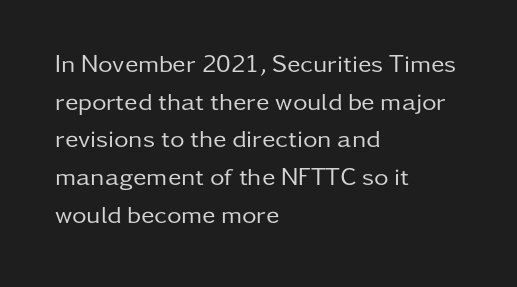
Q: Is the text bold? A: No.
Q: Is the text italic (slanted)? A: No, it is upright.
Q: Is the text underlined? A: No.
Q: How is the paragraph aligned? A: Left-aligned.
Q: Is the spacing between letters normal or unusually wide? A: Normal.
Q: Is the spacing between lines tight, normal or loose? A: Normal.
